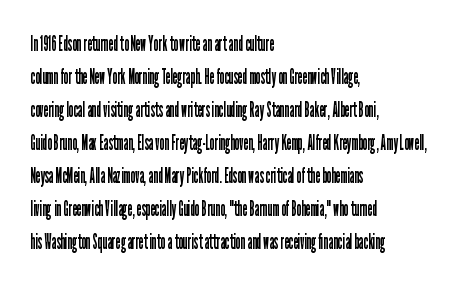
No italicization has been applied; the sample stays upright. This rendering features lettering with no underline. Summary of weight: not heavy and not bold. The typesetter chose a ragged-right arrangement here. The vertical gap from one line to the next is medium.
